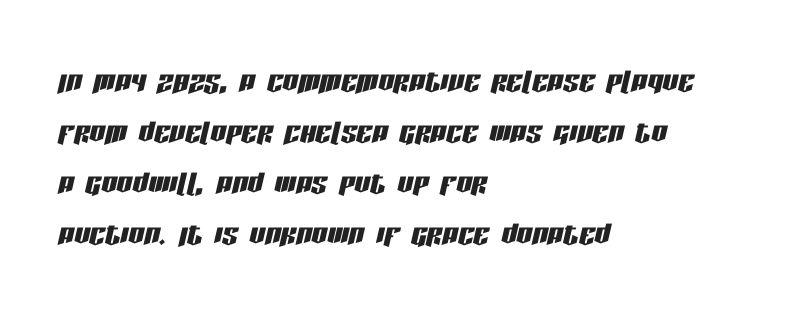
Check the space under the baseline: it is left empty. The rendering uses a moderate line-height, typical for paragraphs. This sample has the flowing, uneven cadence of proportional lettering. Slant detected: the letters are inclined. This sample is left-justified, so line endings fall wherever the words run out.
